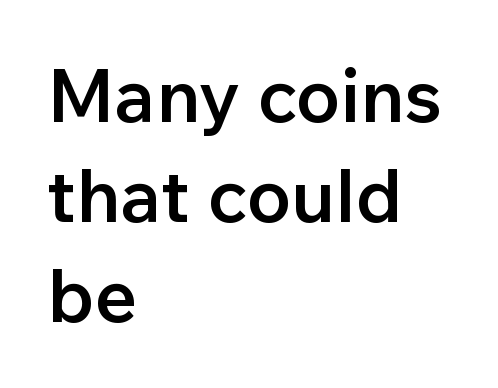
In terms of leading, this rendering sits right in the middle. The strokes are fattened partway — semibold, not bold. Short and long lines alike share a common starting point at left. Does the type have serifs? No, each stem ends abruptly. The tracking reads as untouched default to a designer's eye. Here the designer chose a conventional face with non-uniform glyph widths.
